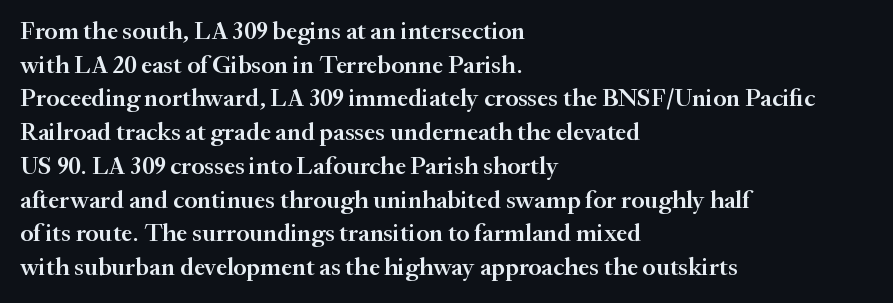
{"italic": "no", "bold": "semi", "underline": "no", "align": "left", "line_spacing": "normal", "line_spacing_ratio": 1.35, "letter_spacing": "normal", "letter_spacing_em": 0.0, "glyph_px": 25}
